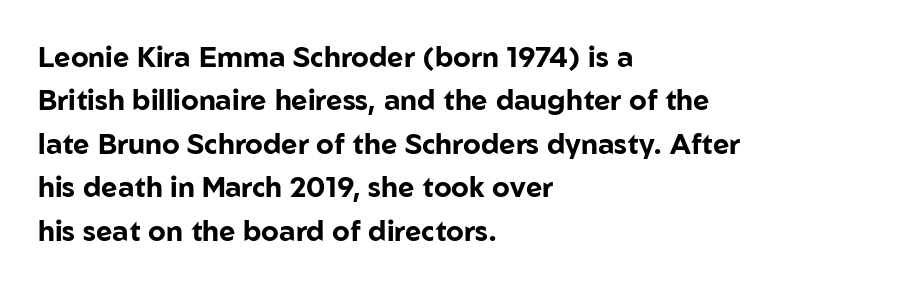
{"serif": "no", "italic": "no", "bold": "yes", "weight": "bold", "width": "normal", "stroke_contrast": "low", "x_height": "medium", "monospaced": "no", "underline": "no", "align": "left", "line_spacing": "normal", "line_spacing_ratio": 1.55, "letter_spacing": "normal", "letter_spacing_em": 0.0, "glyph_px": 28}
